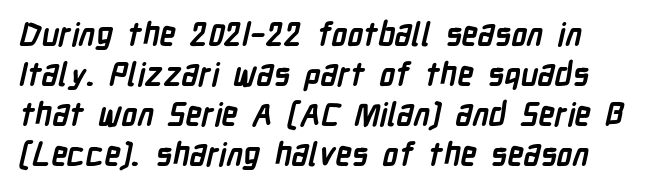
Q: Is the text bold? A: Yes.
Q: Is the typeface a serif or a sans-serif typeface? A: Sans-serif.
Q: Is the text underlined? A: No.
Q: Is the spacing between letters normal or unusually wide? A: Normal.
Q: Is the spacing between lines tight, normal or loose? A: Normal.
Q: Width (condensed, normal, or wide)? A: Condensed.
Q: Stroke contrast? A: Low.
Q: x-height? A: Medium.
Q: Monospaced? A: No.
